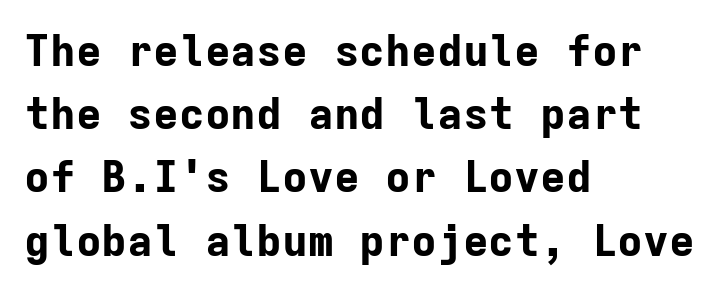
Q: Is the text bold? A: Yes.
Q: Is the text italic (slanted)? A: No, it is upright.
Q: Is the typeface a serif or a sans-serif typeface? A: Sans-serif.
Q: Is the text underlined? A: No.
Q: How is the paragraph aligned? A: Left-aligned.
Q: Is the spacing between letters normal or unusually wide? A: Normal.
Q: Is the spacing between lines tight, normal or loose? A: Normal.
Q: Width (condensed, normal, or wide)? A: Normal.
Q: Stroke contrast? A: Low.
Q: x-height? A: Medium.
Q: Monospaced? A: Yes.
